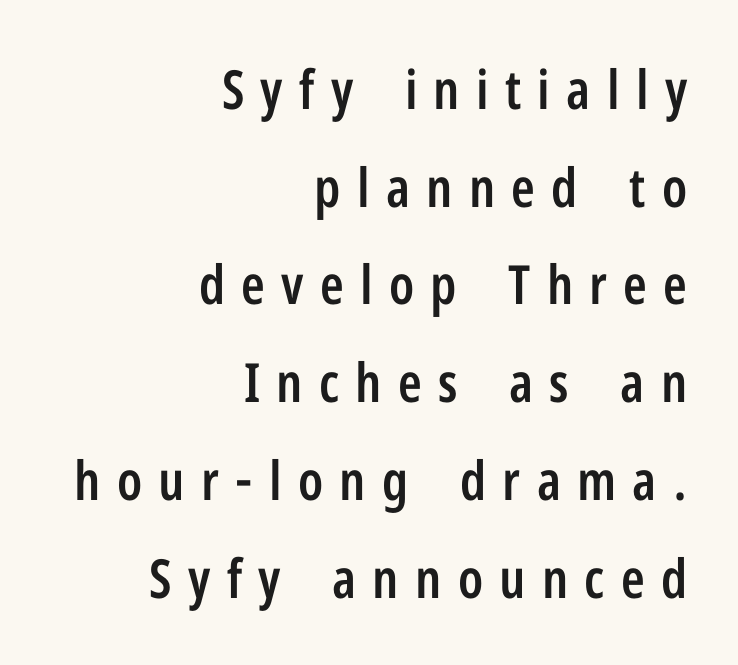
Q: Is the text bold? A: Semi-bold.
Q: Is the text italic (slanted)? A: No, it is upright.
Q: Is the typeface a serif or a sans-serif typeface? A: Sans-serif.
Q: Is the text underlined? A: No.
Q: How is the paragraph aligned? A: Right-aligned.
Q: Is the spacing between letters normal or unusually wide? A: Unusually wide.
Q: Width (condensed, normal, or wide)? A: Condensed.
Q: Stroke contrast? A: Low.
Q: x-height? A: Medium.
Q: Monospaced? A: No.
